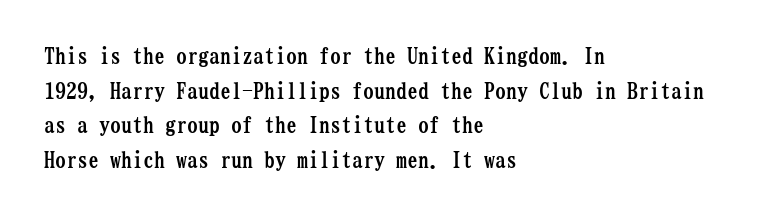
This sample uses an upright cut, with every glyph sitting square on the baseline. Whoever set this chose a conventional vertical rhythm. Students, note that the glyphs here touch the page at normal intervals. Strokes here are thick enough to call this a true bold.
